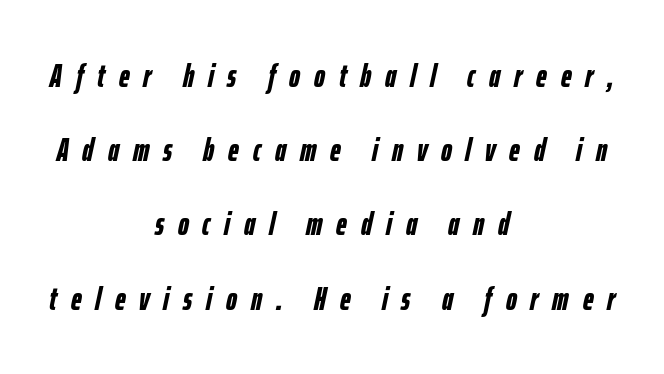
{"italic": "yes", "lean": "right", "slant_degrees": 12, "bold": "yes", "weight": "semibold", "width": "condensed", "stroke_contrast": "low", "x_height": "medium", "monospaced": "no", "underline": "no", "align": "center", "line_spacing": "loose", "line_spacing_ratio": 2.25, "letter_spacing": "wide", "letter_spacing_em": 0.42, "glyph_px": 33}
